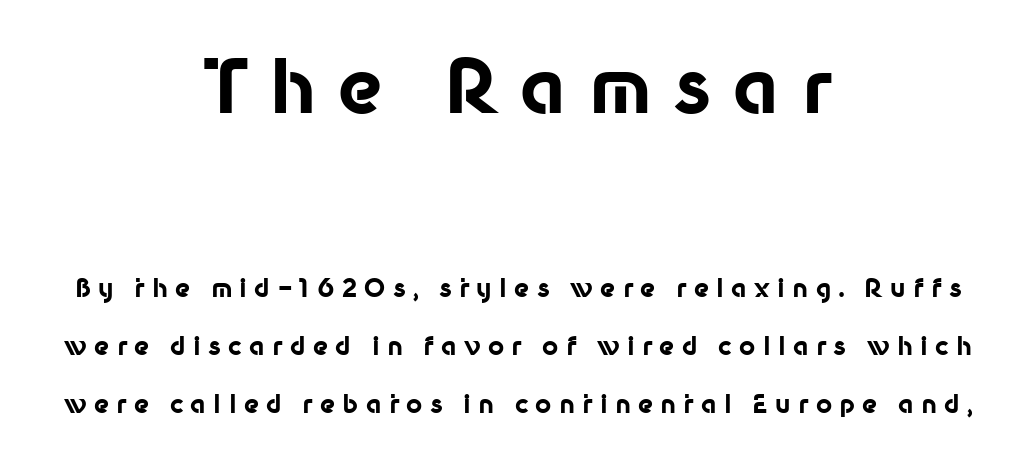
Q: Is the text bold? A: Yes.
Q: Is the text italic (slanted)? A: No, it is upright.
Q: Is the typeface a serif or a sans-serif typeface? A: Sans-serif.
Q: Is the text underlined? A: No.
Q: How is the paragraph aligned? A: Centered.
Q: Is the spacing between letters normal or unusually wide? A: Unusually wide.
Q: Is the spacing between lines tight, normal or loose? A: Loose.
Q: Which block of text is set in a larger size, the first (top) or the second (bottom)? A: The first (top) one.
Q: Width (condensed, normal, or wide)? A: Normal.
Q: Stroke contrast? A: Low.
Q: x-height? A: Medium.
Q: Monospaced? A: No.
